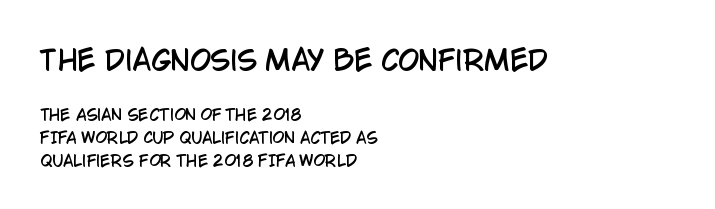
This sample uses an upright cut, with every glyph sitting square on the baseline. Words appear dense and cohesive because spacing is normal. Nobody drew a line under any word here. The rendering uses a moderate line-height, typical for paragraphs. Typesetter's note — upper block bumped up in size, lower block left smaller.
